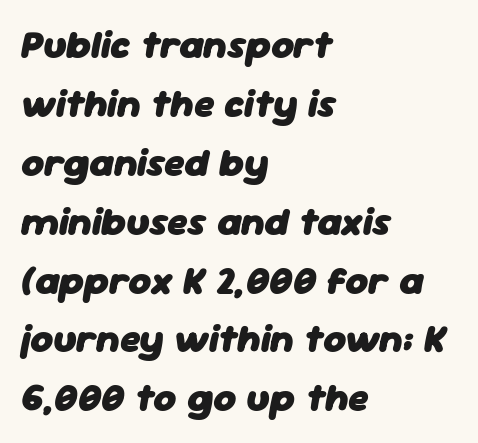
Do the characters align in a grid? No, the font is proportional. Strokes here are thick enough to call this a true bold. One-word summary of the alignment: left. Students, note that the glyphs here touch the page at normal intervals.
